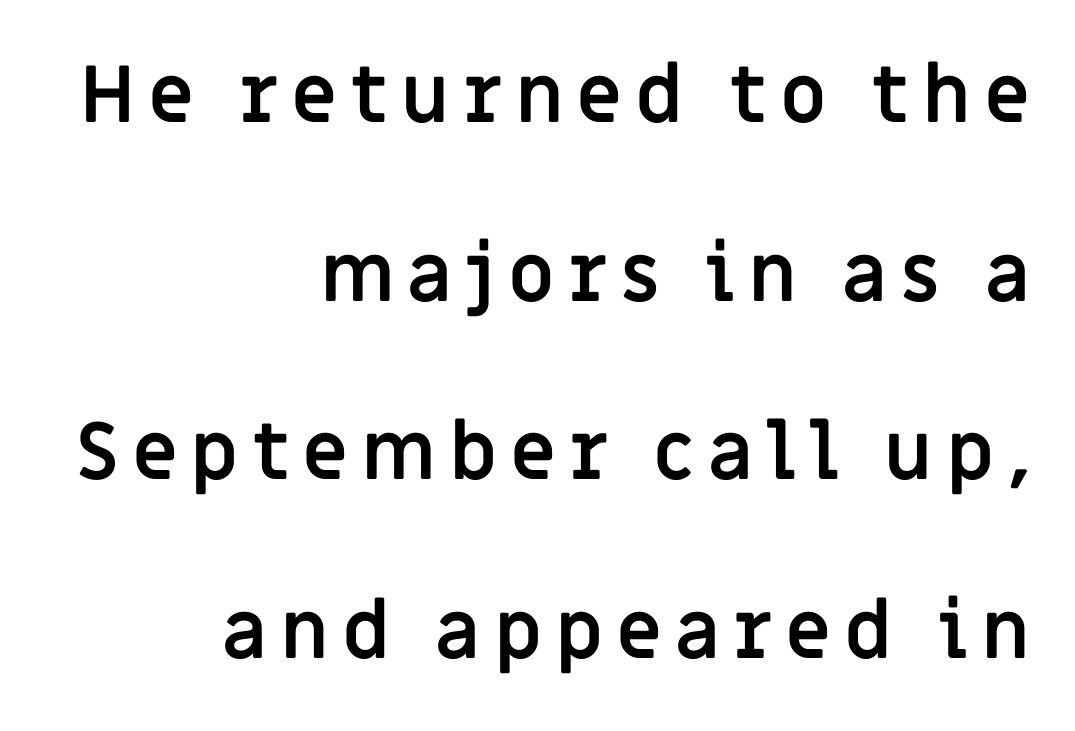
The image shows 79 px semibold sans-serif type, upright; set right-aligned, loose line spacing (2.26x), not underlined; low stroke contrast and a large x-height.
